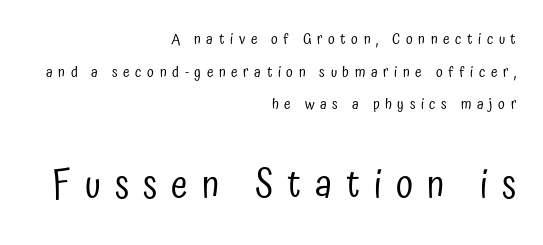
If you drew a ruler down the right edge, every line would touch it. Vertically, the passage feels expansive, rows floating well apart. No letter is thick-stroked: the sample isn't bold. A typesetter would label this face a sans. Words float on clear page, feet unadorned. Bigger letters appear in the bottom chunk; the top chunk is reduced.
